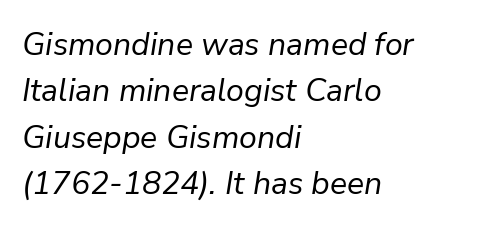
The image shows 32 px regular-weight type, italic (leaning right); set left-aligned, normal line spacing (1.45x), normal letter spacing, not underlined; low stroke contrast and a medium x-height.
